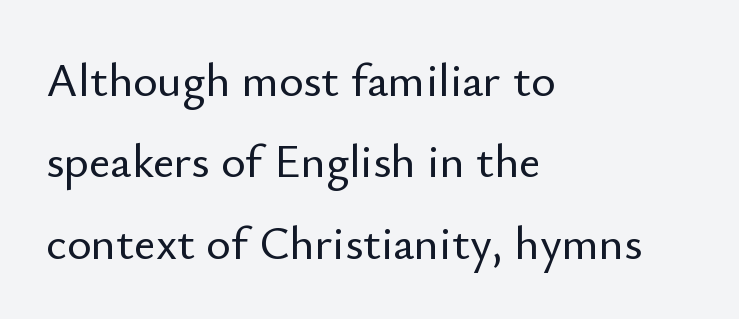
Posture: vertical. Between one letter and the next there's only the usual sliver of space. The passage shown is typed in a proportional face where columns would drift. Type without underlining. Classification — sans serif. The lines in this sample share a left origin and differ only in where they stop.
